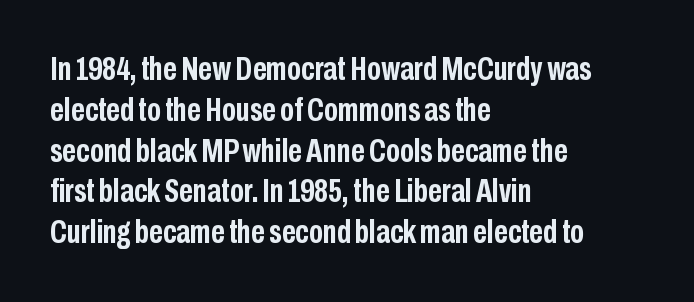
The image shows 34 px semibold, condensed sans-serif type, upright; set left-aligned, line spacing 1.2x, normal letter spacing, not underlined; low stroke contrast and a medium x-height.
